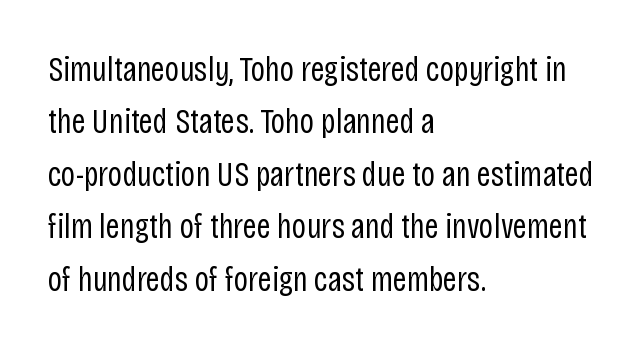
The image shows 35 px regular-weight, condensed sans-serif type, upright; set left-aligned, normal line spacing (1.5x), normal letter spacing, not underlined; low stroke contrast and a large x-height.
